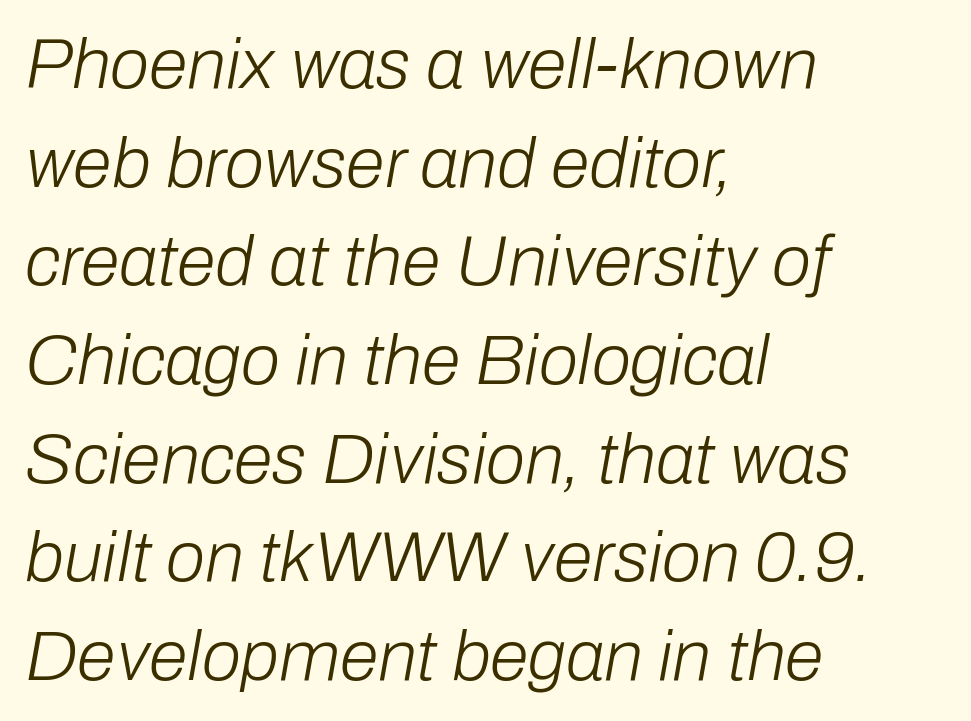
{"italic": "yes", "lean": "right", "slant_degrees": 10, "bold": "no", "weight": "light", "width": "normal", "stroke_contrast": "low", "x_height": "medium", "monospaced": "no", "underline": "no", "align": "left", "line_spacing": "normal", "line_spacing_ratio": 1.39, "letter_spacing": "normal", "letter_spacing_em": 0.0, "glyph_px": 71}
